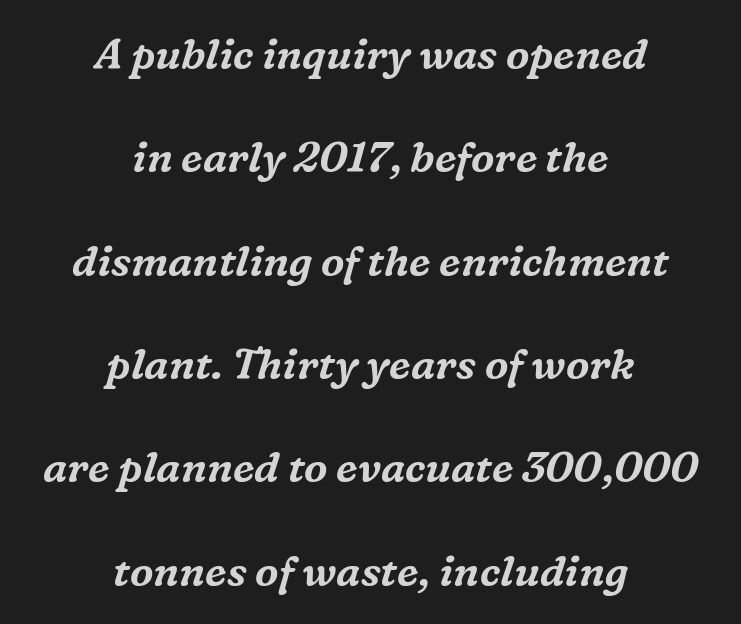
Q: Is the text italic (slanted)? A: Yes, it leans right by about 16 degrees.
Q: Is the typeface a serif or a sans-serif typeface? A: Serif.
Q: Is the text underlined? A: No.
Q: How is the paragraph aligned? A: Centered.
Q: Is the spacing between letters normal or unusually wide? A: Normal.
Q: Is the spacing between lines tight, normal or loose? A: Loose.
Q: Width (condensed, normal, or wide)? A: Normal.
Q: Stroke contrast? A: Medium.
Q: x-height? A: Medium.
Q: Monospaced? A: No.
